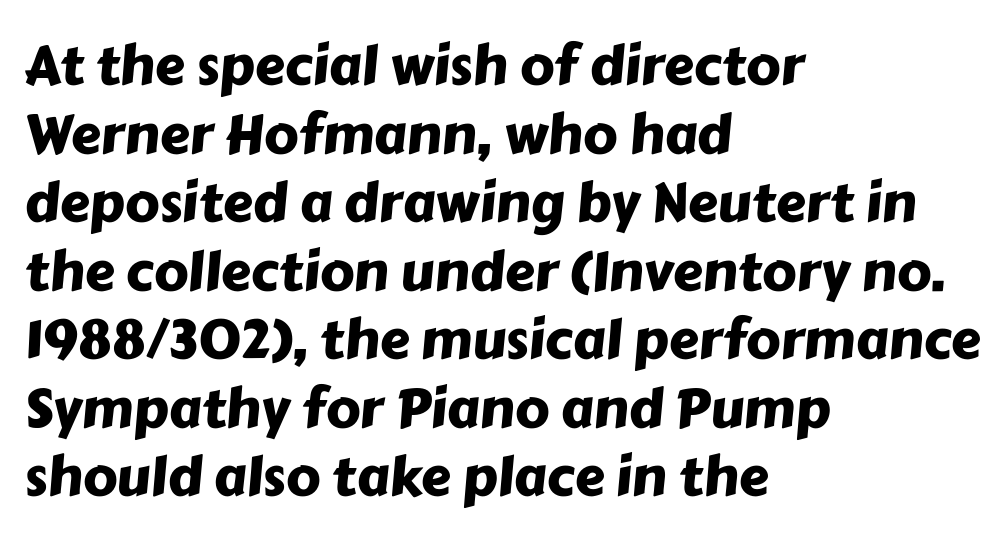
Honestly, the row spacing looks completely unremarkable. The rendering uses natural spacing where letterforms have individual widths. The face used here is rendered with its standard letterfit. This sample is left-justified, so line endings fall wherever the words run out.
